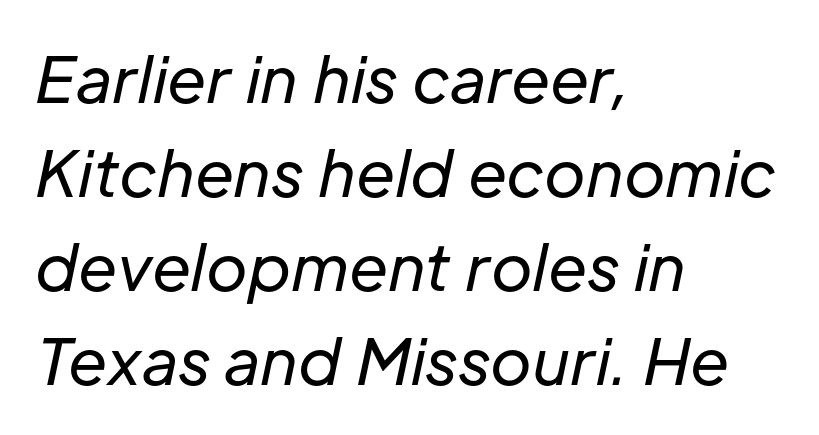
Quick note: italic. Compared with typical body copy, the letter spacing here is the same. You could not count columns in this text — the font is proportionally spaced. Short and long lines alike share a common starting point at left. Stems and bowls with no extra thickness — not bold.
